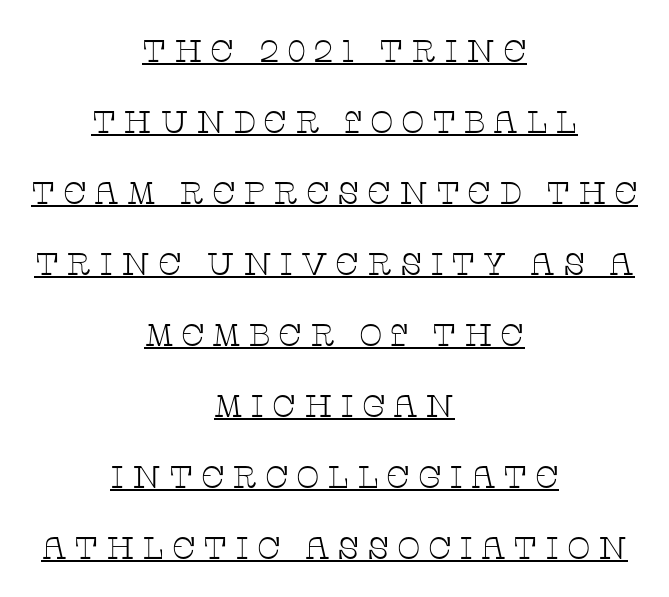
{"serif": "yes", "italic": "no", "bold": "no", "weight": "thin", "width": "wide", "stroke_contrast": "low", "x_height": "large", "monospaced": "no", "underline": "yes", "align": "center", "line_spacing": "loose", "line_spacing_ratio": 2.29, "letter_spacing": "wide", "letter_spacing_em": 0.24, "glyph_px": 31}
